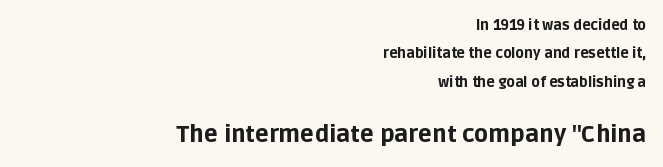
{"italic": "no", "bold": "yes", "underline": "no", "align": "right", "line_spacing": "loose", "line_spacing_ratio": 2.02, "letter_spacing": "normal", "letter_spacing_em": 0.0, "larger_block": "second", "size_ratio": 1.64, "glyph_px": 23}
